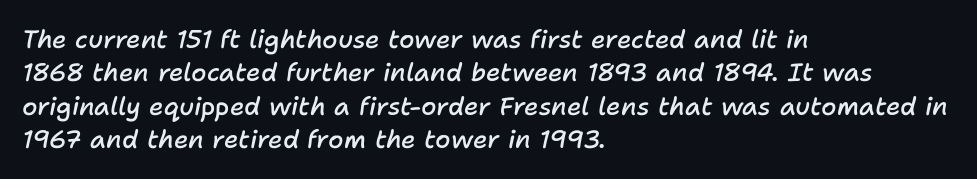
{"italic": "yes", "lean": "right", "slant_degrees": 11, "bold": "semi", "underline": "no", "align": "left", "line_spacing": "normal", "line_spacing_ratio": 1.34, "letter_spacing": "normal", "letter_spacing_em": 0.0, "glyph_px": 25}
